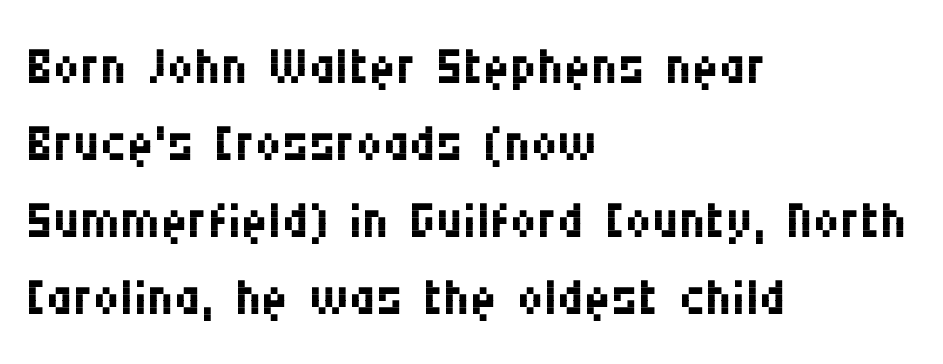
Q: Is the text bold? A: No.
Q: Is the text italic (slanted)? A: No, it is upright.
Q: Is the typeface a serif or a sans-serif typeface? A: Sans-serif.
Q: Is the text underlined? A: No.
Q: How is the paragraph aligned? A: Left-aligned.
Q: Is the spacing between letters normal or unusually wide? A: Normal.
Q: Is the spacing between lines tight, normal or loose? A: Tight.
Q: Width (condensed, normal, or wide)? A: Condensed.
Q: Stroke contrast? A: Medium.
Q: x-height? A: Large.
Q: Monospaced? A: No.
